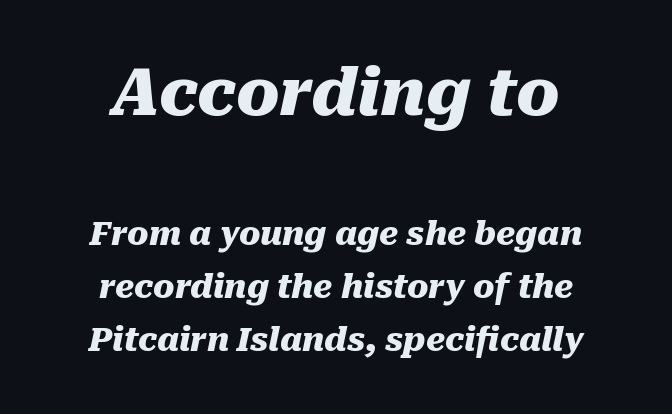
Q: Is the text bold? A: Yes.
Q: Is the text italic (slanted)? A: Yes, it leans right by about 10 degrees.
Q: Is the text underlined? A: No.
Q: How is the paragraph aligned? A: Centered.
Q: Is the spacing between letters normal or unusually wide? A: Normal.
Q: Is the spacing between lines tight, normal or loose? A: Normal.
Q: Which block of text is set in a larger size, the first (top) or the second (bottom)? A: The first (top) one.
Q: Width (condensed, normal, or wide)? A: Normal.
Q: Stroke contrast? A: Medium.
Q: x-height? A: Medium.
Q: Monospaced? A: No.
